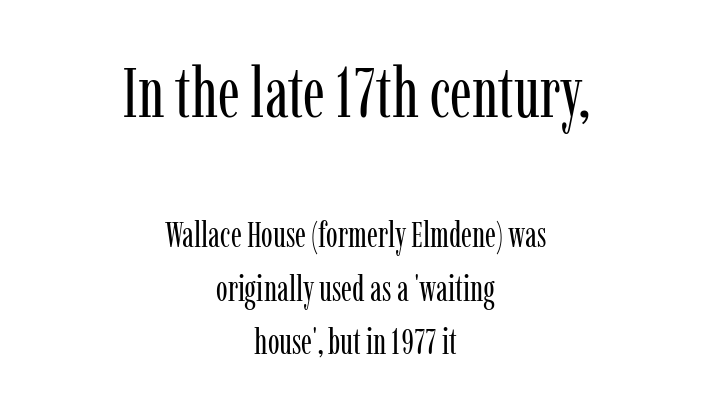
{"serif": "yes", "italic": "no", "bold": "no", "weight": "regular", "width": "condensed", "stroke_contrast": "low", "x_height": "medium", "monospaced": "no", "underline": "no", "align": "center", "line_spacing": "normal", "line_spacing_ratio": 1.53, "letter_spacing": "normal", "letter_spacing_em": 0.0, "larger_block": "first", "size_ratio": 2.0, "glyph_px": 70}
